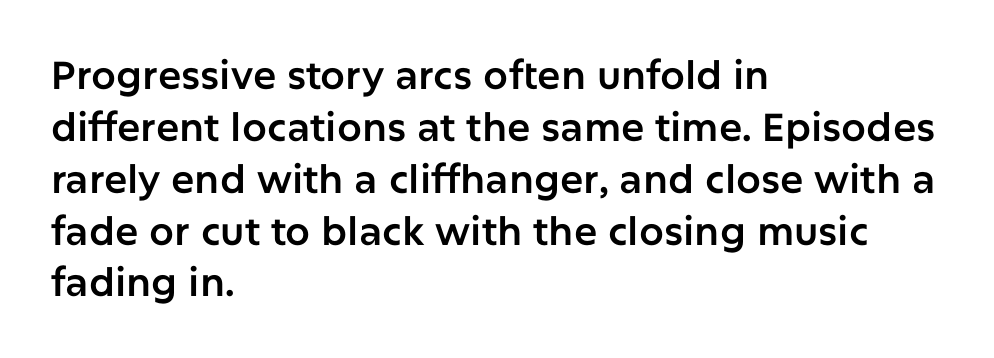
Q: Is the text italic (slanted)? A: No, it is upright.
Q: Is the typeface a serif or a sans-serif typeface? A: Sans-serif.
Q: Is the text underlined? A: No.
Q: How is the paragraph aligned? A: Left-aligned.
Q: Is the spacing between letters normal or unusually wide? A: Normal.
Q: Is the spacing between lines tight, normal or loose? A: Normal.
Q: Width (condensed, normal, or wide)? A: Normal.
Q: Stroke contrast? A: Low.
Q: x-height? A: Medium.
Q: Monospaced? A: No.
